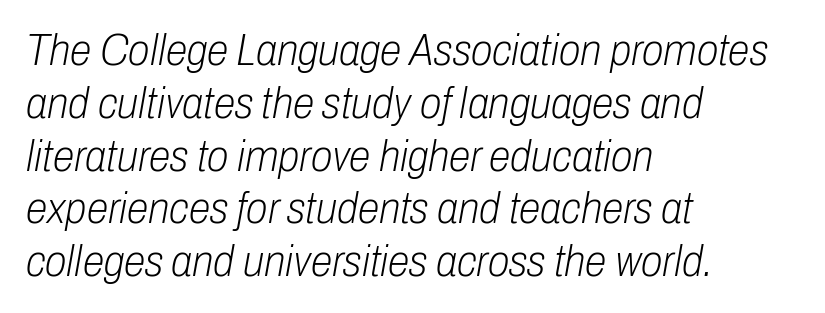
The image shows 44 px light, condensed type, italic (leaning right); set left-aligned, line spacing 1.2x, normal letter spacing, not underlined; low stroke contrast and a medium x-height.
